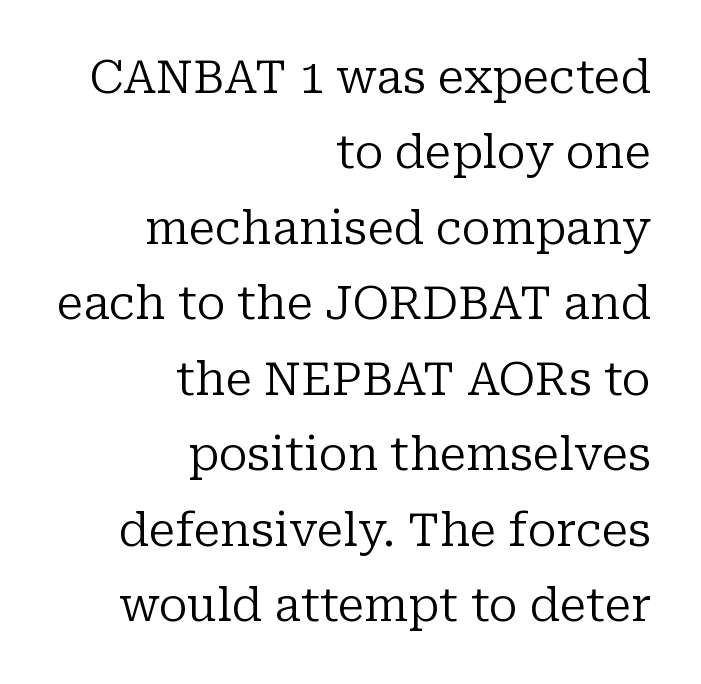
Spacing verdict: proportional, widths tailored to each character. Check where the strokes stop: tiny serifs finish them off. Tall strokes in this sample are plumb rather than angled. Regarding leading, the lines here are spaced in the standard way.
